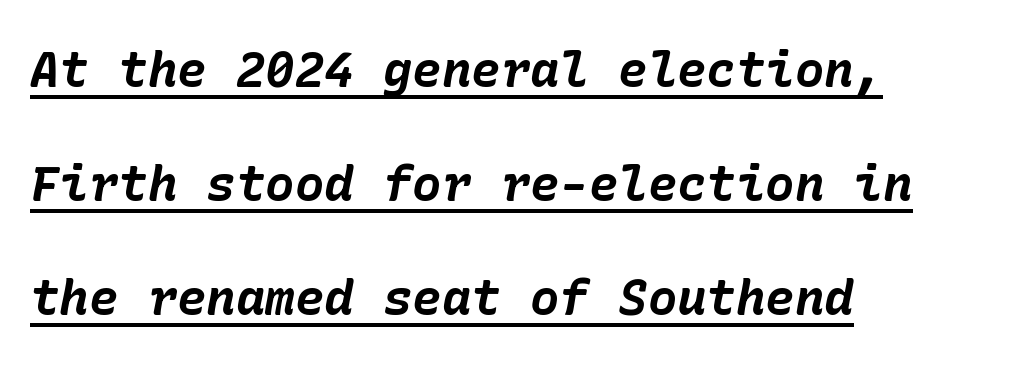
{"italic": "yes", "lean": "right", "slant_degrees": 10, "bold": "yes", "weight": "bold", "width": "normal", "stroke_contrast": "low", "x_height": "medium", "underline": "yes", "align": "left", "line_spacing": "loose", "line_spacing_ratio": 2.33, "letter_spacing": "normal", "letter_spacing_em": 0.0, "glyph_px": 49}
